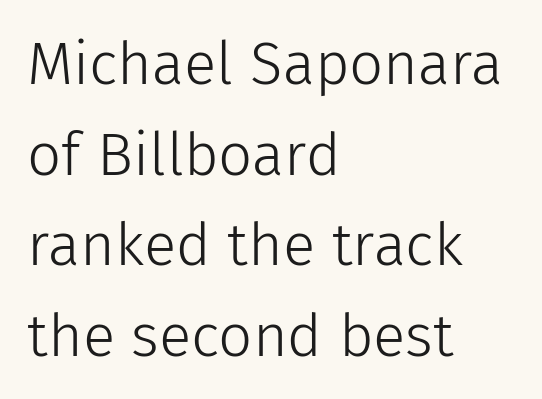
Q: Is the text bold? A: No.
Q: Is the text italic (slanted)? A: No, it is upright.
Q: Is the typeface a serif or a sans-serif typeface? A: Sans-serif.
Q: Is the text underlined? A: No.
Q: How is the paragraph aligned? A: Left-aligned.
Q: Is the spacing between letters normal or unusually wide? A: Normal.
Q: Is the spacing between lines tight, normal or loose? A: Normal.
Q: Width (condensed, normal, or wide)? A: Normal.
Q: Stroke contrast? A: Low.
Q: x-height? A: Medium.
Q: Monospaced? A: No.
